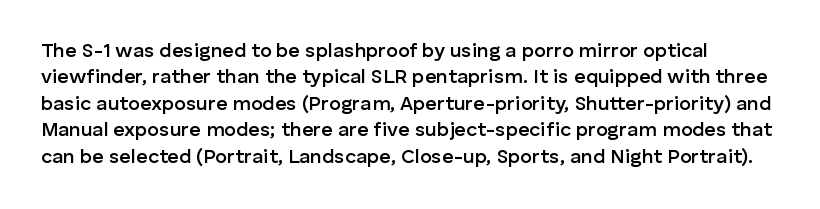
Letter spacing: default. Look at the stroke-to-counter ratio: somewhat heavy, a semibold. If you measured baseline to baseline, you'd find a middling distance. Does the lettering tilt? It doesn't — this is upright. Letters rest on an invisible, unmarked baseline.
